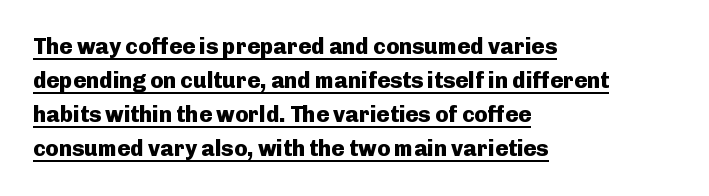
The image shows 22 px bold type, upright; set left-aligned, normal line spacing (1.55x), normal letter spacing, underlined.
